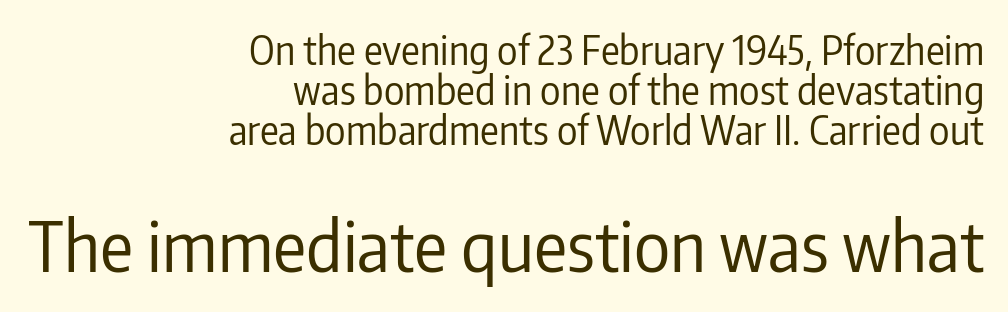
{"serif": "no", "italic": "no", "bold": "no", "weight": "regular", "width": "condensed", "stroke_contrast": "low", "x_height": "medium", "monospaced": "no", "underline": "no", "align": "right", "line_spacing": "tight", "line_spacing_ratio": 1.03, "letter_spacing": "normal", "letter_spacing_em": 0.0, "larger_block": "second", "size_ratio": 1.77, "glyph_px": 69}
